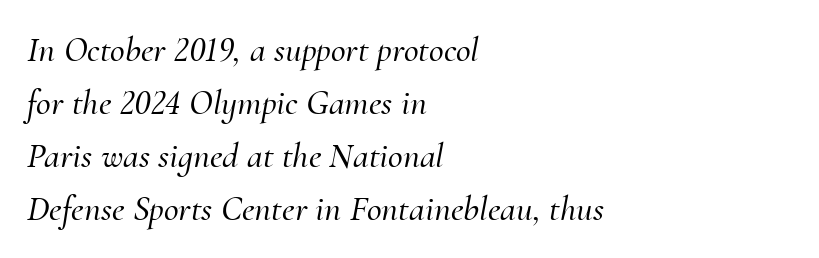
The image shows 36 px serif type, italic (leaning right); set left-aligned, normal line spacing (1.47x), normal letter spacing, not underlined; medium stroke contrast and a small x-height.
